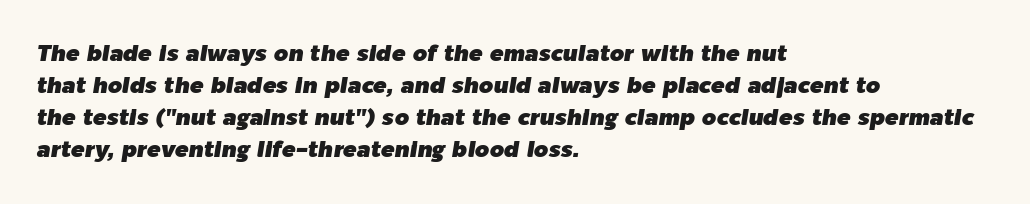
The image shows 23 px text type, italic (leaning right); set left-aligned, normal line spacing (1.39x), normal letter spacing, not underlined.
